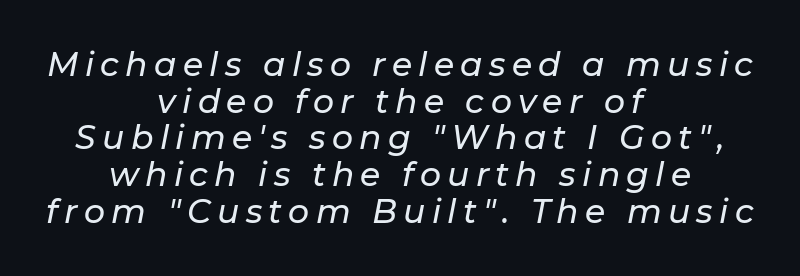
{"italic": "yes", "lean": "right", "slant_degrees": 11, "width": "normal", "stroke_contrast": "low", "x_height": "medium", "monospaced": "no", "underline": "no", "align": "center", "line_spacing": "tight", "line_spacing_ratio": 1.11, "glyph_px": 33}
